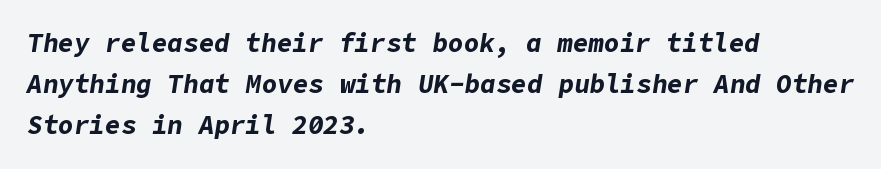
Q: Is the text bold? A: Yes.
Q: Is the text italic (slanted)? A: Yes, it leans right by about 9 degrees.
Q: Is the text underlined? A: No.
Q: How is the paragraph aligned? A: Left-aligned.
Q: Is the spacing between letters normal or unusually wide? A: Normal.
Q: Is the spacing between lines tight, normal or loose? A: Normal.
